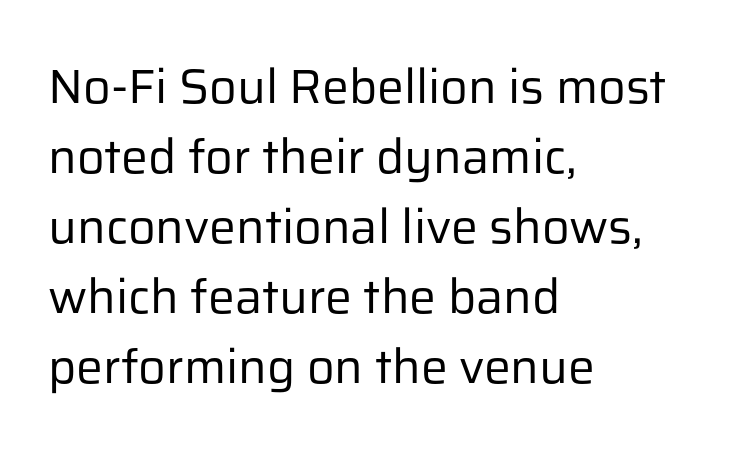
The passage shown is typeset with a sans-serif family. Stem width sits at or under what a default text font uses. What's the leading like? Ordinary, nothing unusual. Looks like regular typesetting: each glyph gets only the width it needs.
